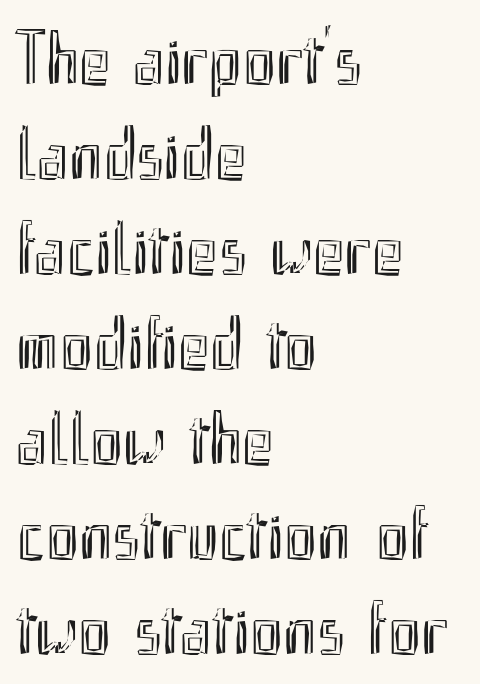
{"italic": "no", "width": "condensed", "x_height": "small", "monospaced": "no", "underline": "no", "align": "left", "line_spacing": "normal", "line_spacing_ratio": 1.25, "letter_spacing": "normal", "letter_spacing_em": 0.0, "glyph_px": 76}
